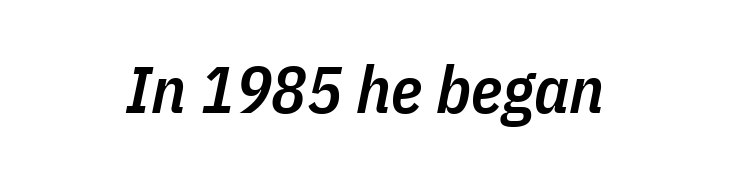
{"italic": "yes", "lean": "right", "slant_degrees": 11, "bold": "semi", "weight": "semibold", "width": "condensed", "stroke_contrast": "low", "x_height": "medium", "monospaced": "no", "underline": "no", "align": "center", "letter_spacing": "normal", "letter_spacing_em": 0.0, "glyph_px": 66}
